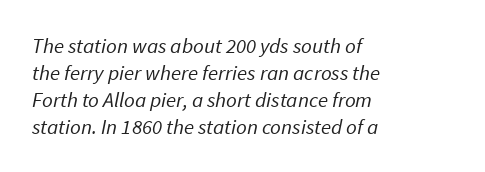
The image shows 21 px text type; set left-aligned, normal line spacing (1.28x), normal letter spacing, not underlined.
